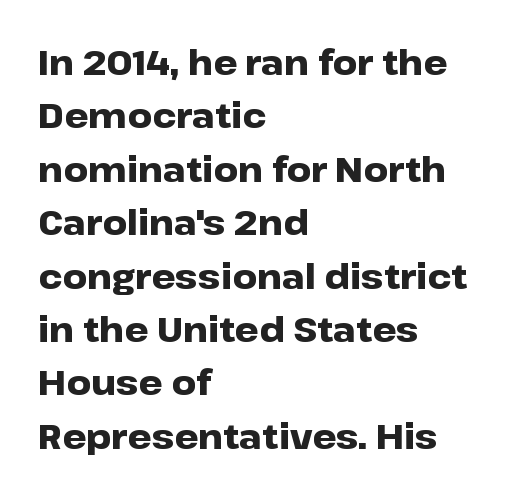
The image shows 34 px heavy, wide sans-serif type, upright; set left-aligned, normal line spacing (1.57x), normal letter spacing, not underlined; low stroke contrast and a medium x-height.
